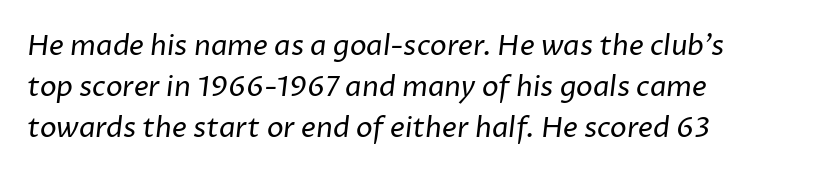
{"serif": "no", "bold": "no", "weight": "regular", "width": "normal", "stroke_contrast": "low", "x_height": "medium", "monospaced": "no", "underline": "no", "align": "left", "line_spacing": "normal", "line_spacing_ratio": 1.46, "letter_spacing": "normal", "letter_spacing_em": 0.0, "glyph_px": 28}
